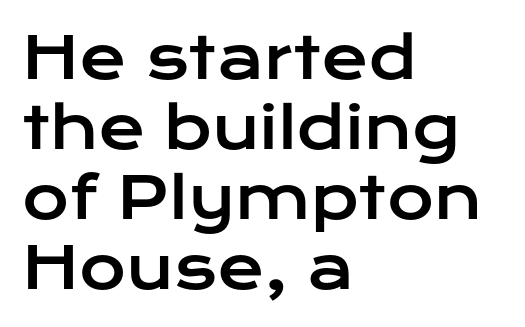
Standard letterfit; no display-style spreading of the glyphs. One-word summary of the alignment: left. Unmarked baselines from the first word to the last. Nope, not italic — everything's standing straight. Here the designer chose a conventional face with non-uniform glyph widths. Letterform terminals end flat and unadorned throughout the passage.
